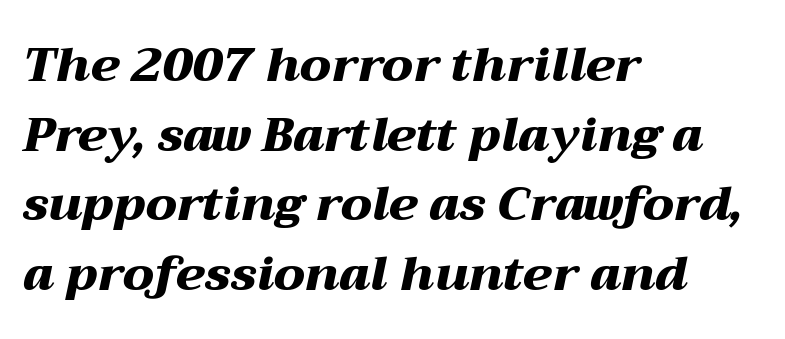
The image shows 48 px heavy, wide type, italic (leaning right); set left-aligned, normal line spacing (1.45x), normal letter spacing, not underlined; medium stroke contrast and a medium x-height.
